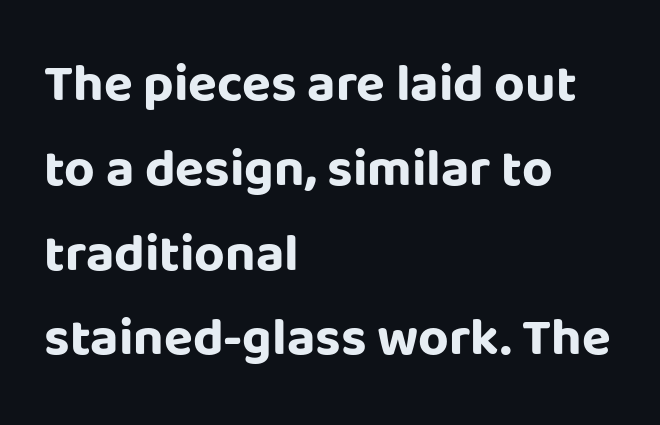
Just letters on the line, the space beneath them empty. You could not count columns in this text — the font is proportionally spaced. This is the regular roman posture of the typeface. Leftover space on each line is placed entirely after the last word. The glyphs in this specimen are sans serif. The characters look thick and weighty, a clear bold.
